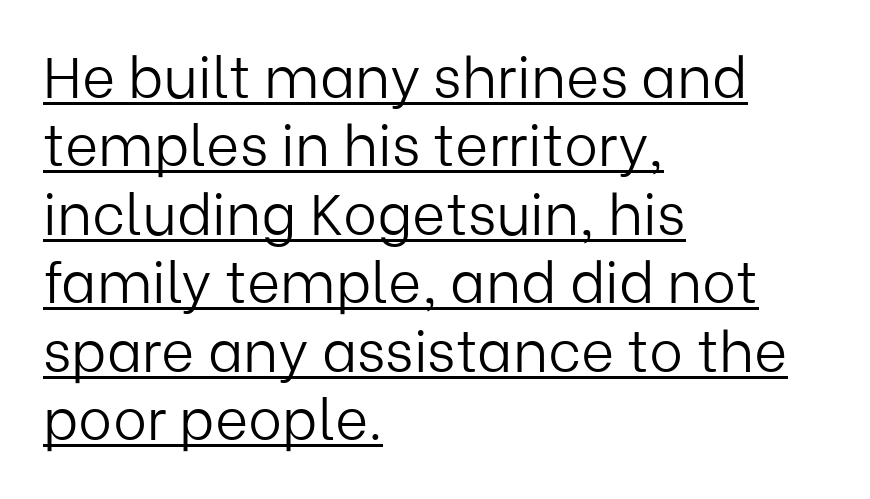
The image shows 57 px light sans-serif type, upright; set left-aligned, line spacing 1.2x, normal letter spacing, underlined; low stroke contrast and a medium x-height.
